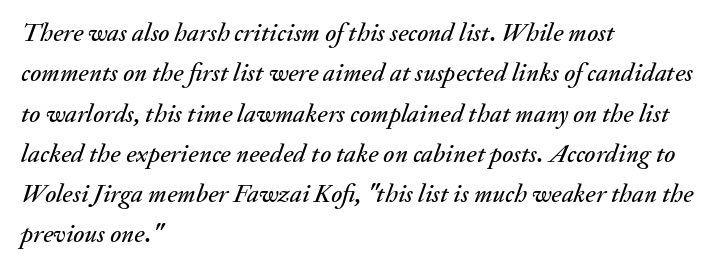
The image shows 26 px text type, italic (leaning right); set left-aligned, normal line spacing (1.55x), normal letter spacing, not underlined.
